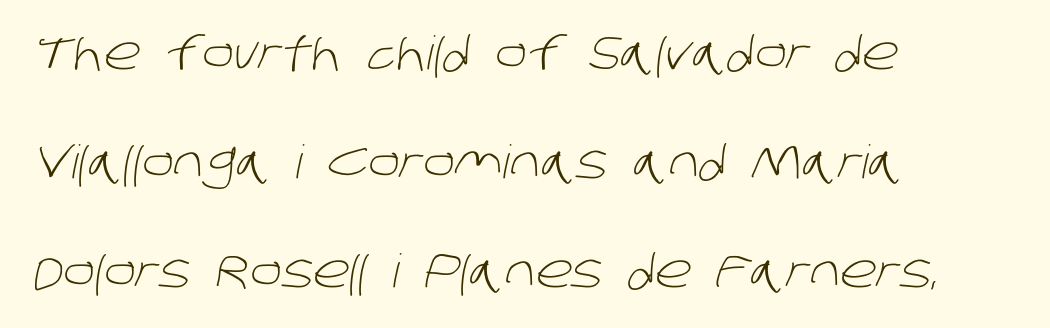
The text was rendered using a sans face with plain stroke endings. Is this a heavy cut? Hardly; it is regular or lighter. These lines stack with their left ends in a neat column. Between one letter and the next there's only the usual sliver of space.
